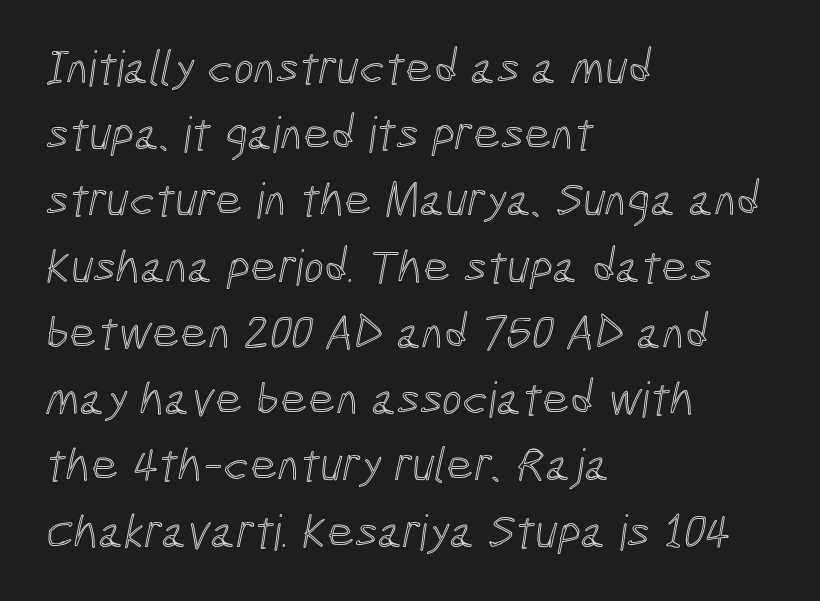
{"width": "condensed", "x_height": "medium", "monospaced": "no", "underline": "no", "align": "left", "line_spacing": "normal", "line_spacing_ratio": 1.38, "letter_spacing": "normal", "letter_spacing_em": 0.0, "glyph_px": 48}
